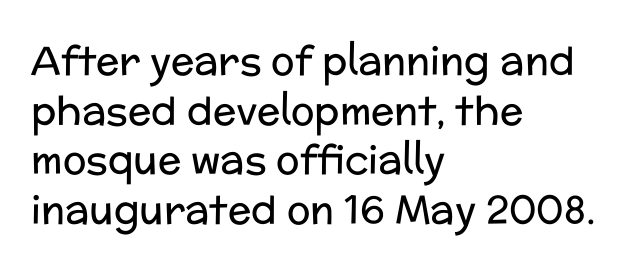
The image shows 39 px regular-weight sans-serif type, upright; set left-aligned, normal line spacing (1.27x), normal letter spacing, not underlined; low stroke contrast and a medium x-height.
